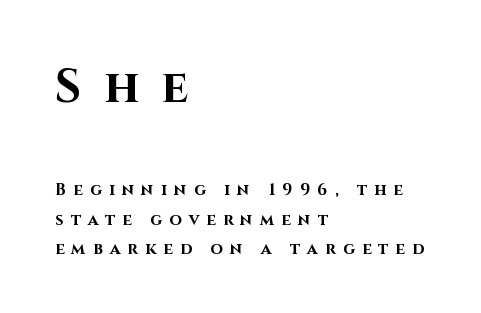
The image shows 47 px bold sans-serif type, upright; set left-aligned, line spacing 1.84x, unusually wide letter spacing (+0.46 em), not underlined; the first (top) block is 2.94x larger; high stroke contrast and a large x-height.
